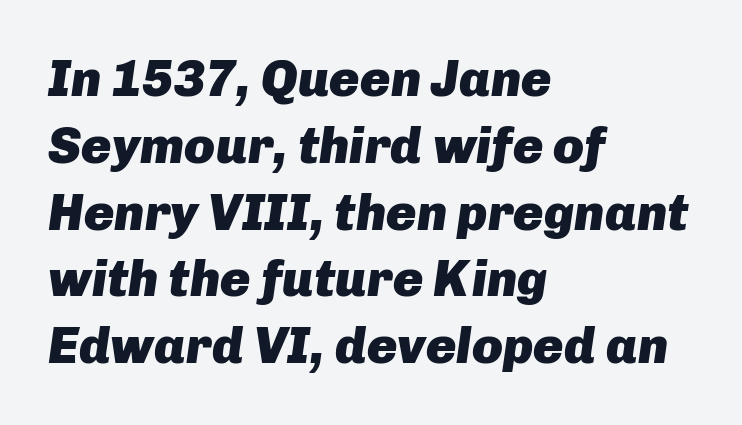
Q: Is the text bold? A: Yes.
Q: Is the text italic (slanted)? A: Yes, it leans right by about 8 degrees.
Q: Is the text underlined? A: No.
Q: How is the paragraph aligned? A: Left-aligned.
Q: Is the spacing between letters normal or unusually wide? A: Normal.
Q: Is the spacing between lines tight, normal or loose? A: Normal.
Q: Width (condensed, normal, or wide)? A: Normal.
Q: Stroke contrast? A: Low.
Q: x-height? A: Medium.
Q: Monospaced? A: No.
